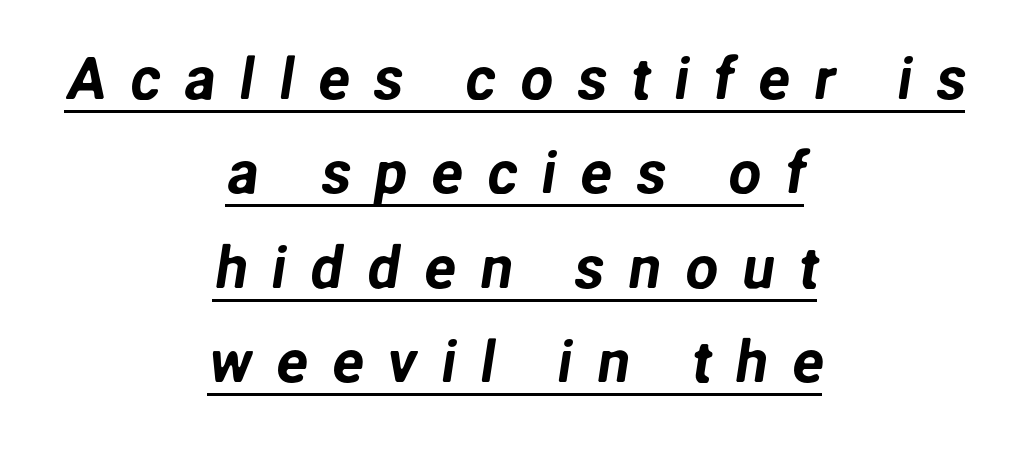
Is the letter spacing exaggerated? Yes — the characters are pushed far apart. A baseline rule has been typeset under these characters. Horizontally, the lines are justified to the midpoint only. Does the type have serifs? No, each stem ends abruptly. Varying glyph widths throughout — classic text-font behaviour. Vertical spacing — default.
